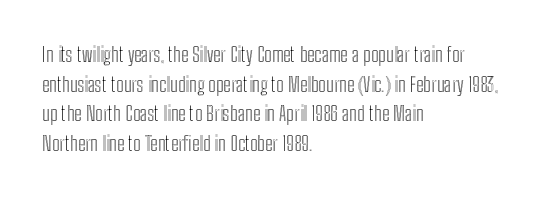
The words here are not underlined. Compared with typical paragraphs, the rows here are spaced about the same. Leftover space on each line is placed entirely after the last word. Students, note that the glyphs here touch the page at normal intervals. Italic: no, the glyphs are upright roman.
